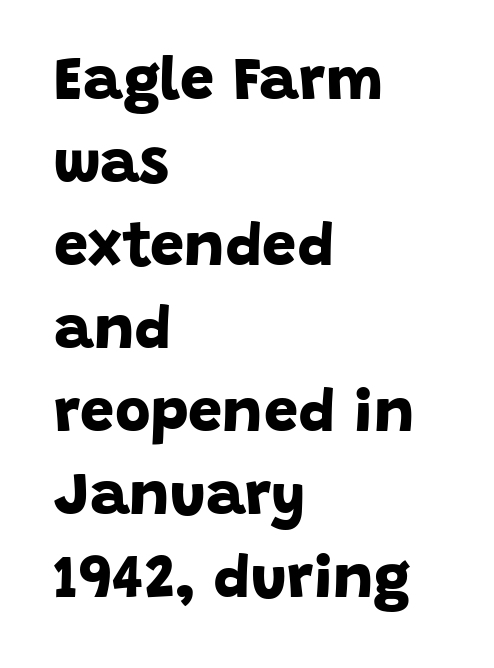
The image shows 61 px bold sans-serif type; set left-aligned, normal line spacing (1.36x), normal letter spacing, not underlined; low stroke contrast and a large x-height.
